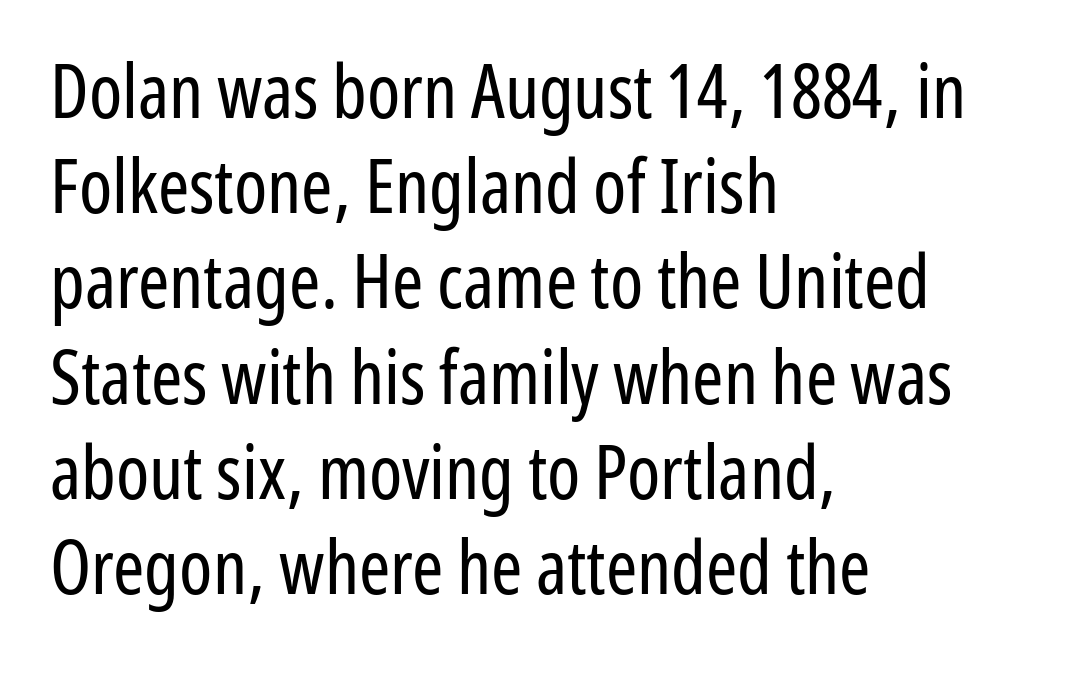
The image shows 75 px regular-weight, condensed sans-serif type, upright; set left-aligned, normal line spacing (1.27x), normal letter spacing, not underlined; low stroke contrast and a medium x-height.
